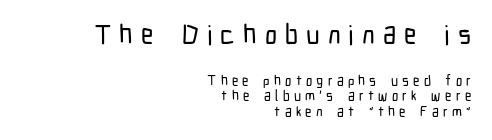
The tracking reads as deliberately expanded to a designer's eye. This layout puts the oversized block above and the modest block below. Does the leading feel generous? Not at all — it's pinched. Descenders hang freely into open space. Compared with a flush-left layout, this one pins lines to the opposite, right side. This is the regular roman posture of the typeface.
